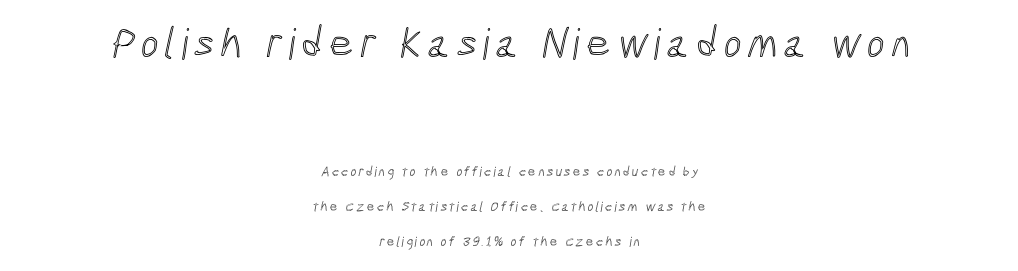
Q: Is the text underlined? A: No.
Q: How is the paragraph aligned? A: Centered.
Q: Is the spacing between lines tight, normal or loose? A: Loose.
Q: Which block of text is set in a larger size, the first (top) or the second (bottom)? A: The first (top) one.
Q: Width (condensed, normal, or wide)? A: Condensed.
Q: x-height? A: Medium.
Q: Monospaced? A: No.
